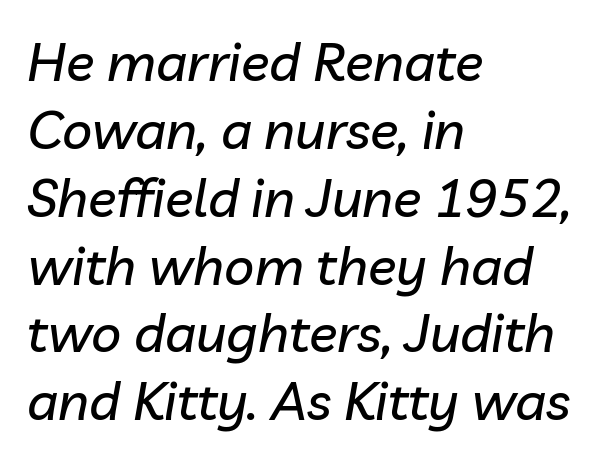
Q: Is the text italic (slanted)? A: Yes, it leans right by about 10 degrees.
Q: Is the text underlined? A: No.
Q: How is the paragraph aligned? A: Left-aligned.
Q: Is the spacing between letters normal or unusually wide? A: Normal.
Q: Is the spacing between lines tight, normal or loose? A: Normal.
Q: Width (condensed, normal, or wide)? A: Normal.
Q: Stroke contrast? A: Low.
Q: x-height? A: Medium.
Q: Monospaced? A: No.
